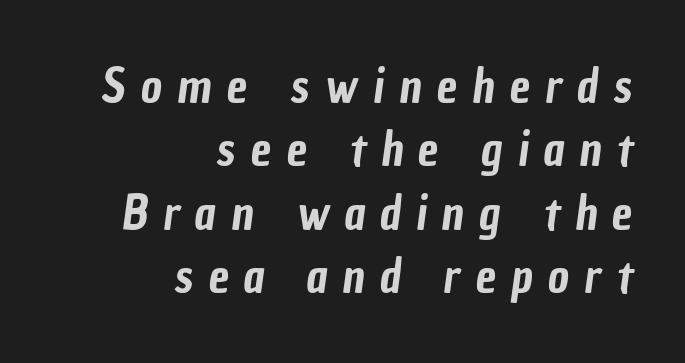
{"serif": "no", "width": "condensed", "stroke_contrast": "low", "x_height": "medium", "monospaced": "no", "underline": "no", "align": "right", "line_spacing": "normal", "line_spacing_ratio": 1.38, "letter_spacing": "wide", "letter_spacing_em": 0.33, "glyph_px": 46}
